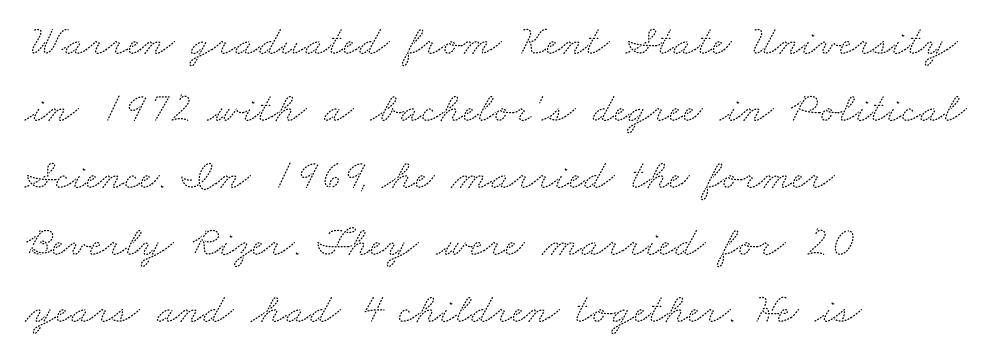
To sum up the face: it has serifs. Beneath every word, the page is bare. Where is the straight margin? On the left. This sample keeps an unexceptional amount of space between lines. Nobody touched the tracking dial on this one. The passage shown is typed in a proportional face where columns would drift.
